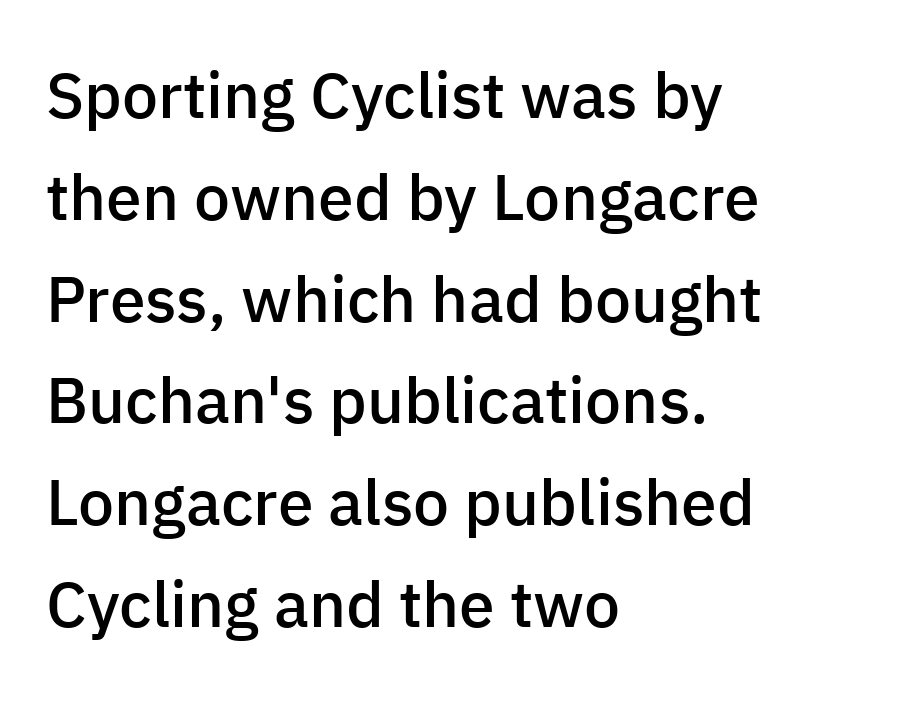
Is this a fixed-width face? No — the glyphs have proportional, varying widths. What kind of face is this? One without serifs — a sans. Students, this is semibold: more ink than regular, less than bold. Is the letter spacing exaggerated? No — it looks like the ordinary default. Lines of text with bare space underneath.
